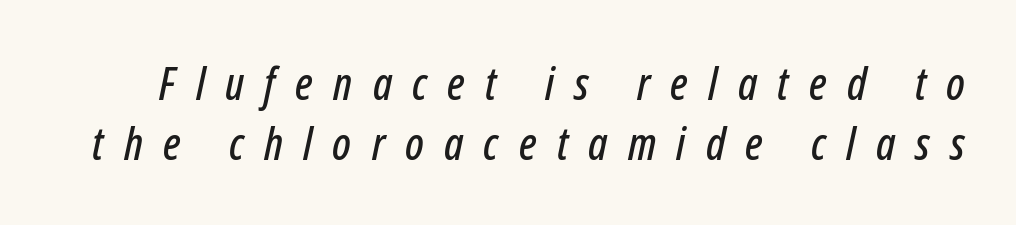
The image shows 45 px condensed type, italic (leaning right); set normal line spacing (1.33x), unusually wide letter spacing (+0.45 em), not underlined; low stroke contrast and a medium x-height.
